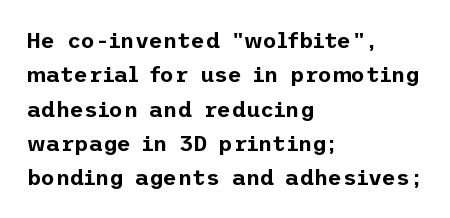
The image shows 22 px text type, upright; set left-aligned, normal line spacing (1.56x), normal letter spacing, not underlined.
